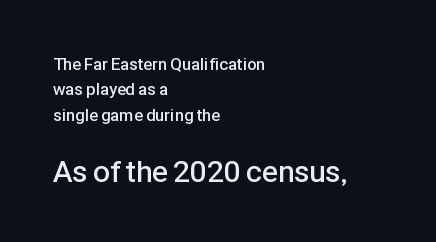
Between one letter and the next there's only the usual sliver of space. A sans-serif font was chosen for this passage. Firm but not heavy-handed strokes: this text is semibold. Compare the two chunks: the lower has the greater cap height. Alignment: flush left.
